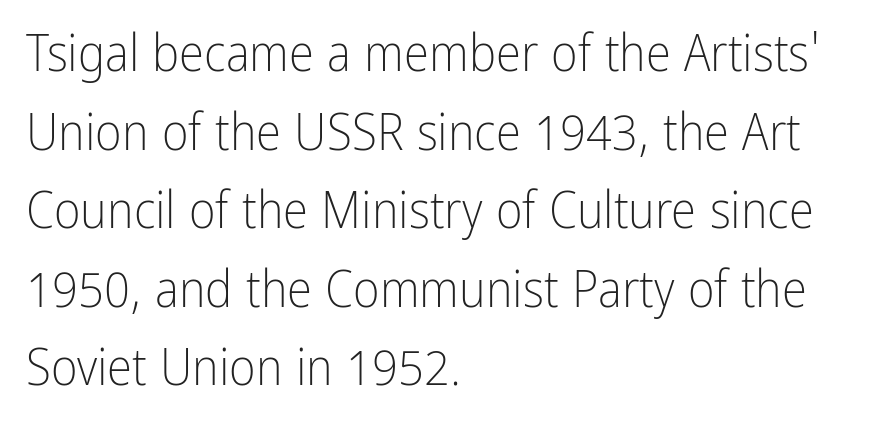
The image shows 51 px light, condensed sans-serif type, upright; set left-aligned, normal line spacing (1.54x), normal letter spacing, not underlined; low stroke contrast and a medium x-height.
